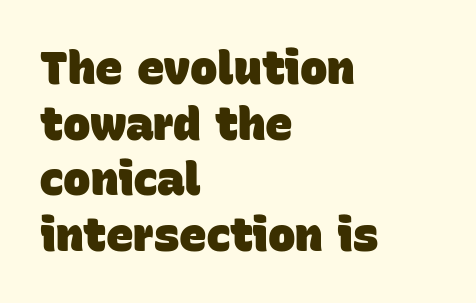
Q: Is the text bold? A: Yes.
Q: Is the typeface a serif or a sans-serif typeface? A: Sans-serif.
Q: Is the text underlined? A: No.
Q: How is the paragraph aligned? A: Left-aligned.
Q: Is the spacing between letters normal or unusually wide? A: Normal.
Q: Width (condensed, normal, or wide)? A: Normal.
Q: Stroke contrast? A: Low.
Q: x-height? A: Large.
Q: Monospaced? A: No.
